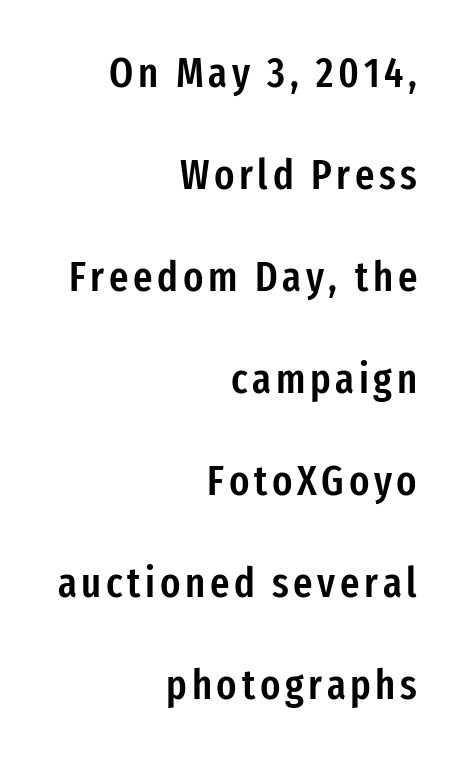
The image shows 42 px semibold, condensed sans-serif type, upright; set right-aligned, loose line spacing (2.43x), not underlined; low stroke contrast and a medium x-height.
